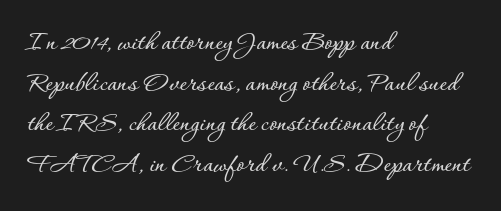
Each letter keeps its own natural width here, so spacing adapts to shape. Horizontal alignment here is leftward, the default for most running prose. This sample uses plain, unmodified letter spacing. The specimen omits any rule beneath the text block's lines.
